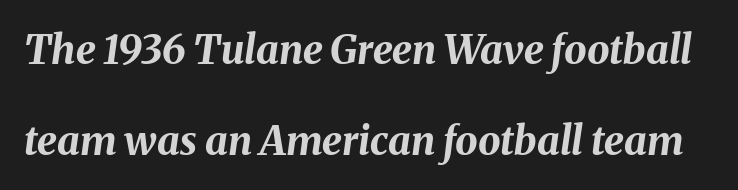
Q: Is the text bold? A: Yes.
Q: Is the text italic (slanted)? A: Yes, it leans right by about 8 degrees.
Q: Is the text underlined? A: No.
Q: Is the spacing between letters normal or unusually wide? A: Normal.
Q: Is the spacing between lines tight, normal or loose? A: Loose.
Q: Width (condensed, normal, or wide)? A: Normal.
Q: Stroke contrast? A: Medium.
Q: x-height? A: Medium.
Q: Monospaced? A: No.
